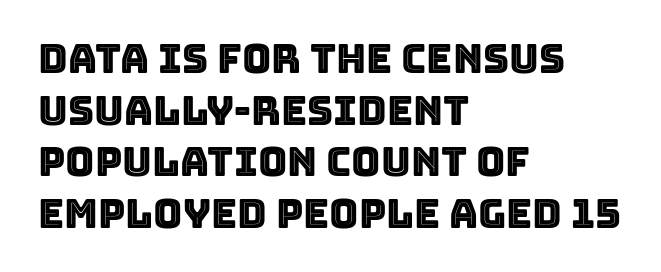
{"italic": "no", "width": "normal", "x_height": "large", "monospaced": "no", "underline": "no", "align": "left", "line_spacing": "normal", "line_spacing_ratio": 1.29, "letter_spacing": "normal", "letter_spacing_em": 0.0, "glyph_px": 40}
